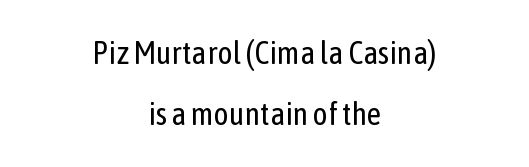
The image shows 32 px regular-weight, condensed sans-serif type, upright; set centered, loose line spacing (1.92x), normal letter spacing, not underlined; low stroke contrast and a medium x-height.
